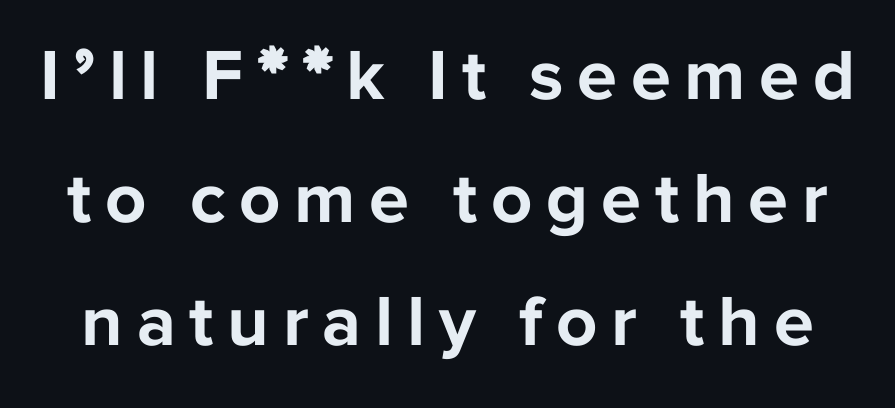
Looks like regular typesetting: each glyph gets only the width it needs. This is roman type, the default non-slanted kind. Heft: maximum for text — a bold. The typeface chosen for these lines omits serifs. Anything drawn beneath the words? Only blank space.
